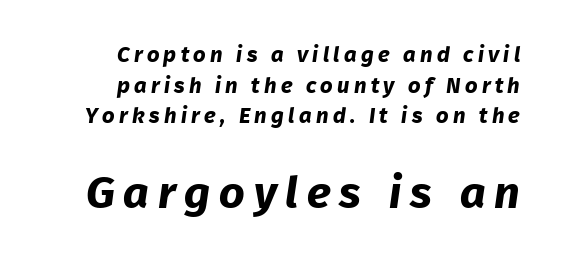
Q: Is the text bold? A: Yes.
Q: Is the typeface a serif or a sans-serif typeface? A: Sans-serif.
Q: Is the text underlined? A: No.
Q: How is the paragraph aligned? A: Right-aligned.
Q: Is the spacing between lines tight, normal or loose? A: Normal.
Q: Which block of text is set in a larger size, the first (top) or the second (bottom)? A: The second (bottom) one.
Q: Width (condensed, normal, or wide)? A: Normal.
Q: Stroke contrast? A: Low.
Q: x-height? A: Medium.
Q: Monospaced? A: No.
